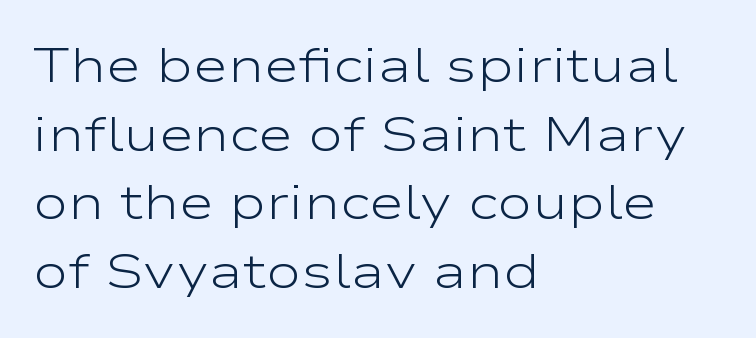
{"serif": "no", "italic": "no", "bold": "no", "weight": "light", "width": "wide", "stroke_contrast": "low", "x_height": "medium", "monospaced": "no", "underline": "no", "align": "left", "line_spacing": "normal", "line_spacing_ratio": 1.43, "letter_spacing": "normal", "letter_spacing_em": 0.0, "glyph_px": 48}
